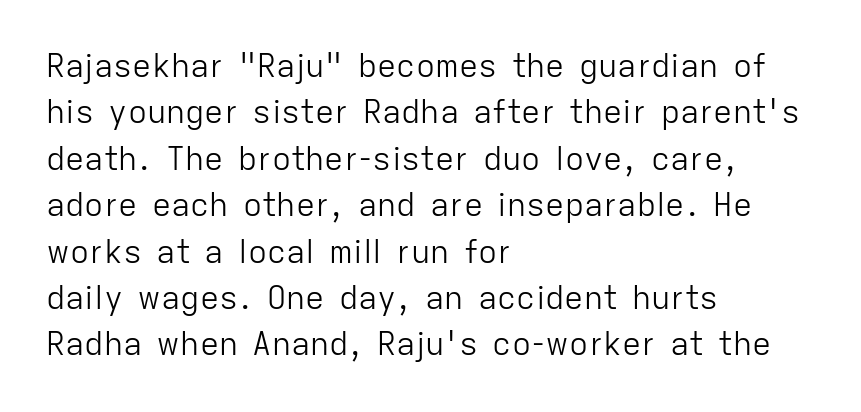
{"serif": "no", "italic": "no", "bold": "no", "weight": "light", "width": "normal", "stroke_contrast": "low", "x_height": "medium", "monospaced": "no", "underline": "no", "align": "left", "line_spacing": "normal", "line_spacing_ratio": 1.45, "letter_spacing": "normal", "letter_spacing_em": 0.0, "glyph_px": 32}
